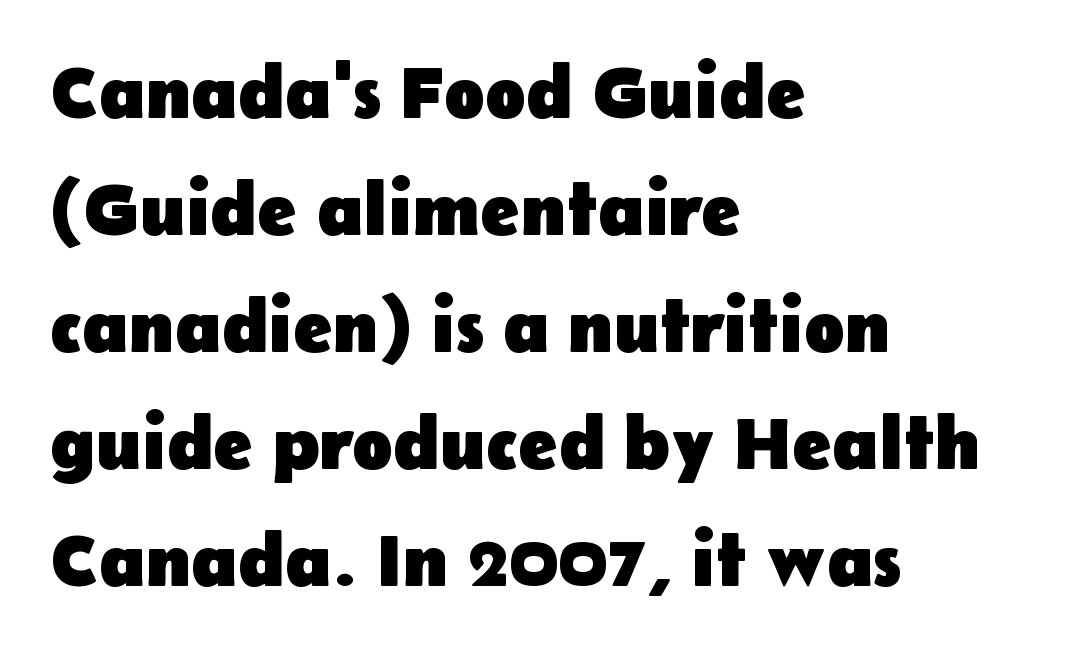
Font category for this specimen: sans-serif. A typesetter would call this proportional, since set widths differ per character. Evenly set lines give the paragraph a standard silhouette. Chunky letters — that's bold for sure. Notice how the stems are strictly vertical — no italics here.
